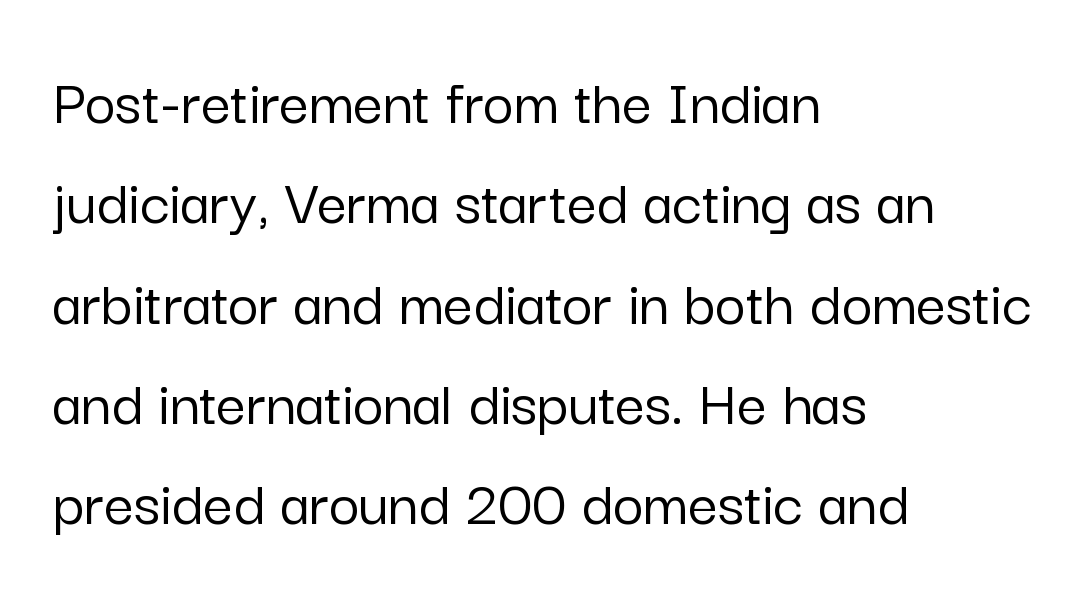
{"serif": "no", "italic": "no", "width": "normal", "stroke_contrast": "low", "x_height": "medium", "monospaced": "no", "underline": "no", "align": "left", "line_spacing": "normal", "line_spacing_ratio": 1.52, "letter_spacing": "normal", "letter_spacing_em": 0.0, "glyph_px": 66}
